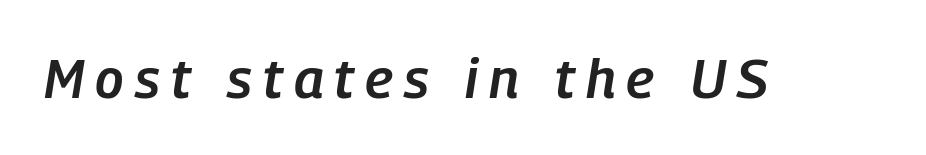
No word sits above an underline. Moderately thickened strokes mark this as semibold type. The rendering applies a slant to the glyphs. The letterforms stand isolated, each surrounded by extra space. Is this a fixed-width face? No — the glyphs have proportional, varying widths.
